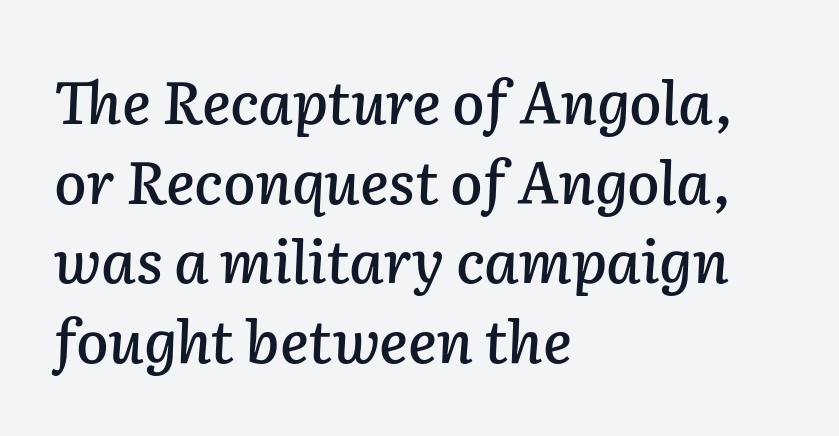
The image shows 59 px text type, italic (leaning right); set left-aligned, normal line spacing (1.35x), normal letter spacing, not underlined; low stroke contrast and a medium x-height.
